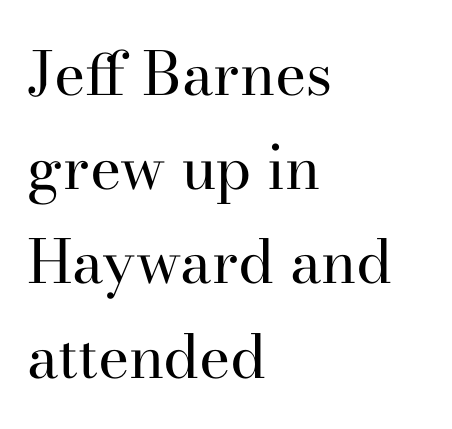
{"serif": "yes", "italic": "no", "bold": "no", "weight": "regular", "width": "normal", "stroke_contrast": "high", "x_height": "small", "monospaced": "no", "underline": "no", "align": "left", "line_spacing": "normal", "line_spacing_ratio": 1.57, "letter_spacing": "normal", "letter_spacing_em": 0.0, "glyph_px": 60}
